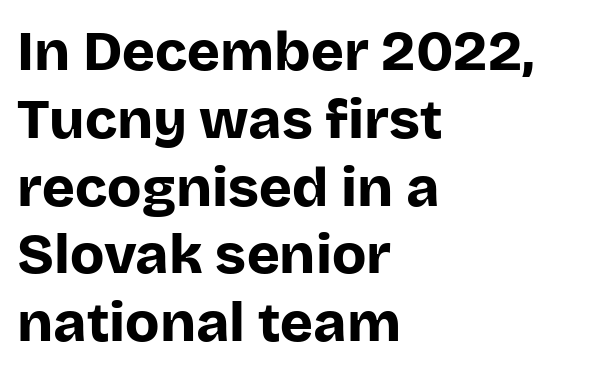
The image shows 56 px bold sans-serif type, upright; set left-aligned, line spacing 1.21x, normal letter spacing, not underlined; low stroke contrast and a large x-height.
